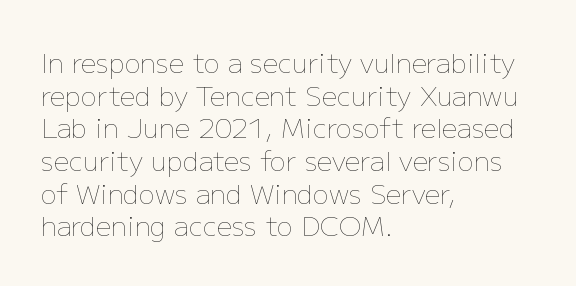
The image shows 27 px text type, upright; set left-aligned, line spacing 1.21x, normal letter spacing, not underlined.
